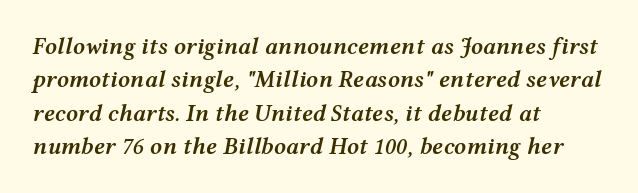
Q: Is the text bold? A: Semi-bold.
Q: Is the text italic (slanted)? A: Yes, it leans right by about 12 degrees.
Q: Is the text underlined? A: No.
Q: How is the paragraph aligned? A: Left-aligned.
Q: Is the spacing between letters normal or unusually wide? A: Normal.
Q: Is the spacing between lines tight, normal or loose? A: Normal.
